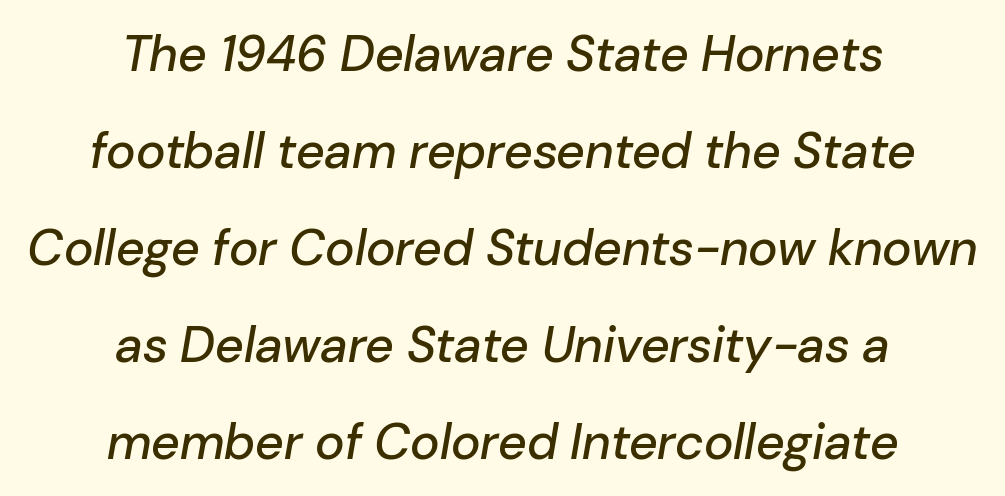
Alignment: centered. Look at the tracking — it's just the regular setting, nothing added. Designer's note — italics engaged. Notice the wide empty band between every row — that's loose leading. Descender tails drop into unmarked territory. Is this a fixed-width face? No — the glyphs have proportional, varying widths.
